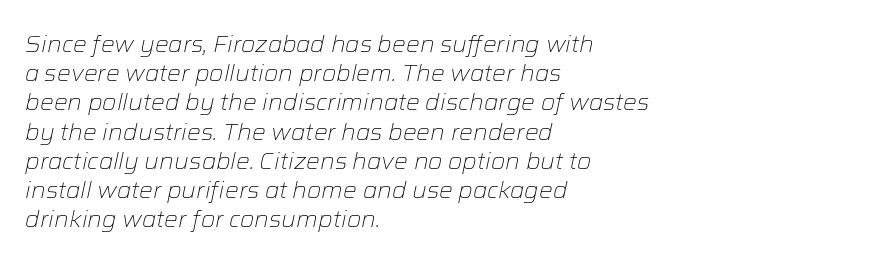
Q: Is the text bold? A: No.
Q: Is the text italic (slanted)? A: Yes, it leans right by about 12 degrees.
Q: Is the text underlined? A: No.
Q: How is the paragraph aligned? A: Left-aligned.
Q: Is the spacing between letters normal or unusually wide? A: Normal.
Q: Is the spacing between lines tight, normal or loose? A: Normal.
